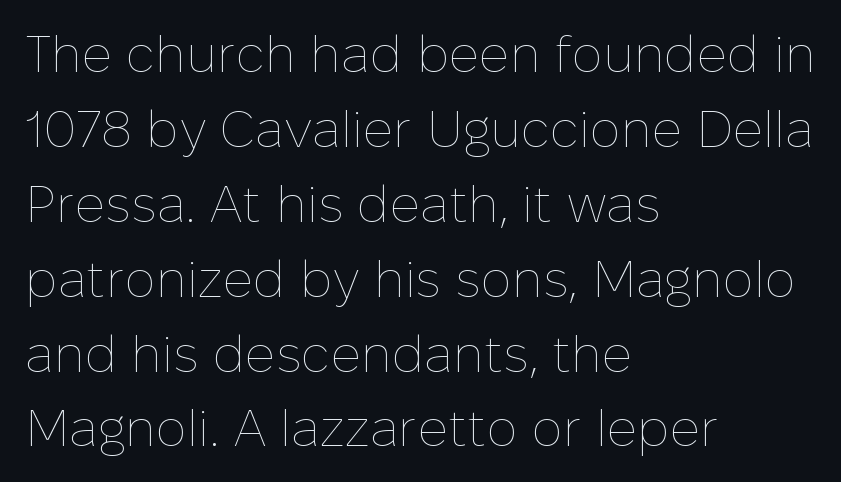
{"italic": "no", "bold": "no", "weight": "thin", "width": "normal", "stroke_contrast": "low", "x_height": "medium", "monospaced": "no", "underline": "no", "align": "left", "line_spacing": "normal", "line_spacing_ratio": 1.44, "letter_spacing": "normal", "letter_spacing_em": 0.0, "glyph_px": 52}
